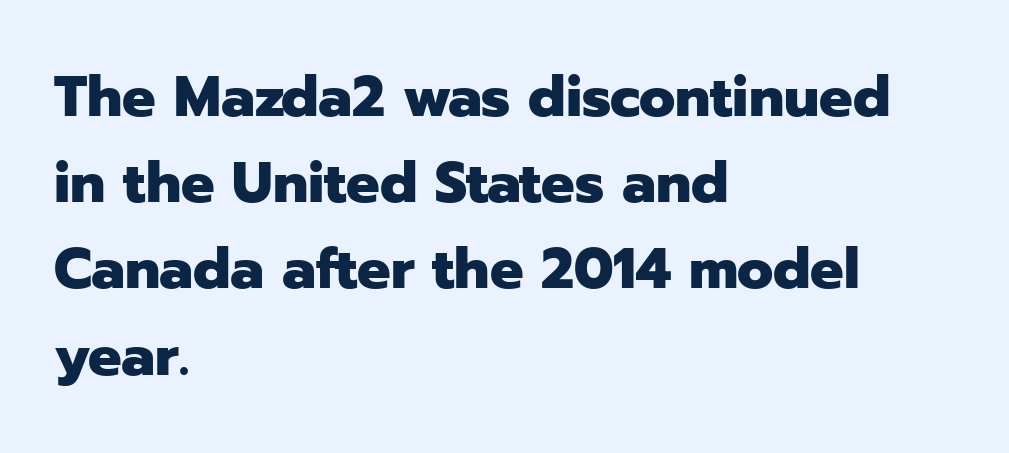
The image shows 56 px heavy sans-serif type, upright; set left-aligned, normal line spacing (1.54x), normal letter spacing, not underlined; low stroke contrast and a medium x-height.
